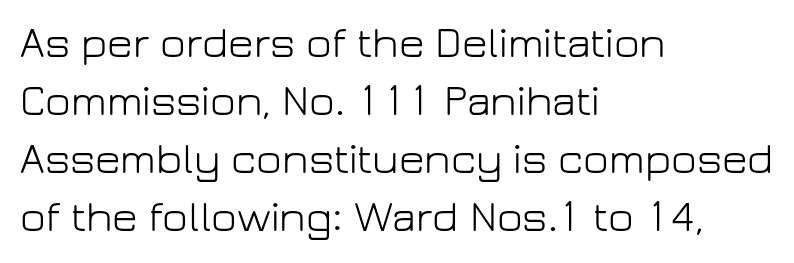
Q: Is the text bold? A: No.
Q: Is the text italic (slanted)? A: No, it is upright.
Q: Is the typeface a serif or a sans-serif typeface? A: Sans-serif.
Q: Is the text underlined? A: No.
Q: How is the paragraph aligned? A: Left-aligned.
Q: Is the spacing between letters normal or unusually wide? A: Normal.
Q: Is the spacing between lines tight, normal or loose? A: Normal.
Q: Width (condensed, normal, or wide)? A: Normal.
Q: Stroke contrast? A: Low.
Q: x-height? A: Medium.
Q: Monospaced? A: No.
